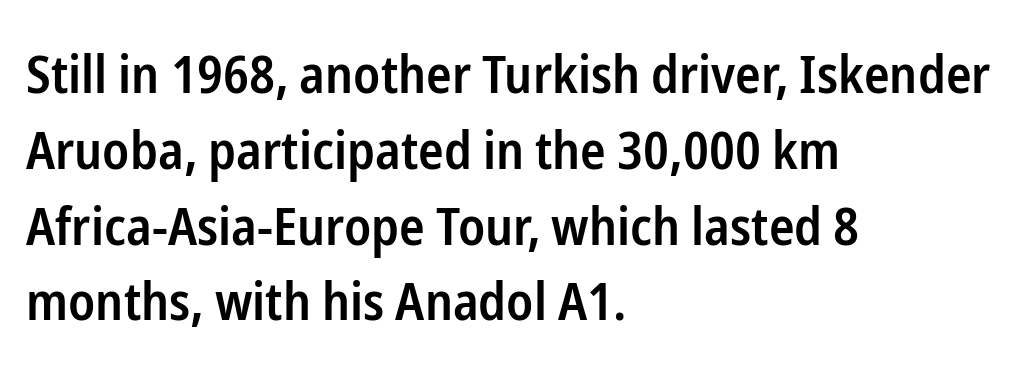
Q: Is the text bold? A: Semi-bold.
Q: Is the text italic (slanted)? A: No, it is upright.
Q: Is the typeface a serif or a sans-serif typeface? A: Sans-serif.
Q: Is the text underlined? A: No.
Q: How is the paragraph aligned? A: Left-aligned.
Q: Is the spacing between letters normal or unusually wide? A: Normal.
Q: Is the spacing between lines tight, normal or loose? A: Normal.
Q: Width (condensed, normal, or wide)? A: Condensed.
Q: Stroke contrast? A: Low.
Q: x-height? A: Medium.
Q: Monospaced? A: No.
